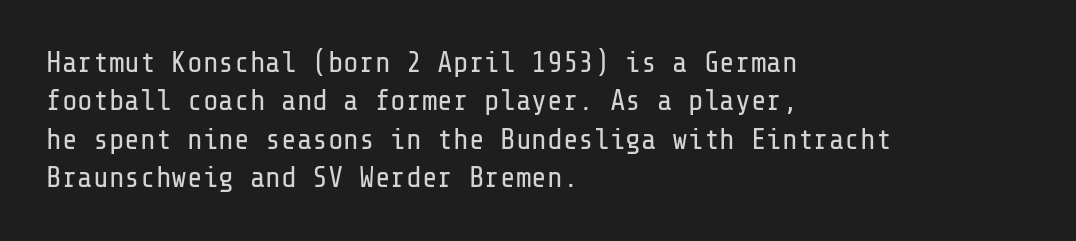
The image shows 29 px regular-weight sans-serif type, upright; set left-aligned, normal line spacing (1.32x), normal letter spacing, not underlined; low stroke contrast and a medium x-height.
